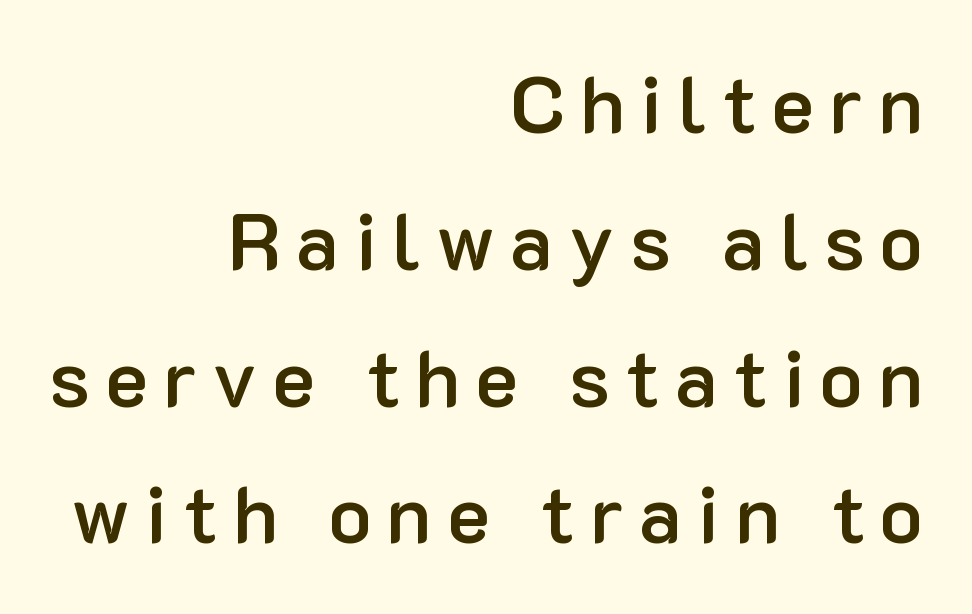
The specimen reads as upright at a glance. Leftover space on each line is placed entirely before the opening word. This is moderately heavy type, rendered in semibold. Character widths vary here, with narrow letters taking less room than wide ones. Nothing sits at the stroke ends, so this counts as sans-serif.
